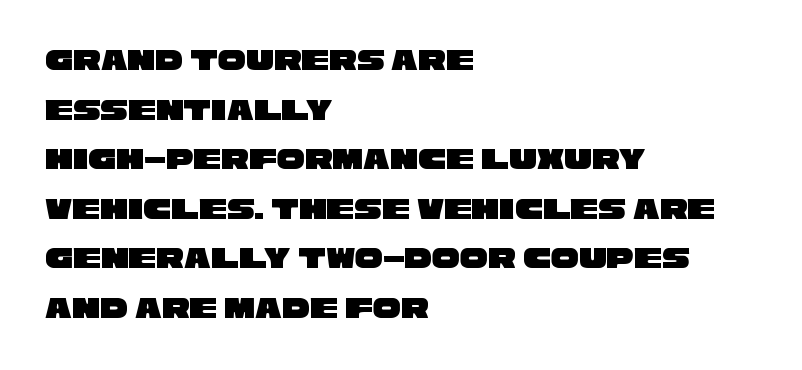
Q: Is the typeface a serif or a sans-serif typeface? A: Sans-serif.
Q: Is the text underlined? A: No.
Q: How is the paragraph aligned? A: Left-aligned.
Q: Is the spacing between letters normal or unusually wide? A: Normal.
Q: Is the spacing between lines tight, normal or loose? A: Normal.
Q: Width (condensed, normal, or wide)? A: Wide.
Q: Stroke contrast? A: Low.
Q: x-height? A: Large.
Q: Monospaced? A: No.
